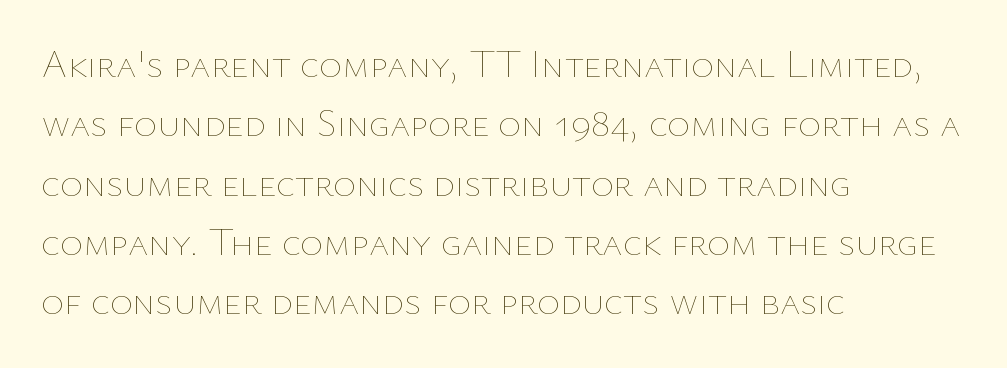
{"italic": "no", "bold": "no", "weight": "thin", "width": "normal", "stroke_contrast": "low", "x_height": "medium", "monospaced": "no", "underline": "no", "align": "left", "line_spacing": "normal", "line_spacing_ratio": 1.52, "letter_spacing": "normal", "letter_spacing_em": 0.0, "glyph_px": 39}
